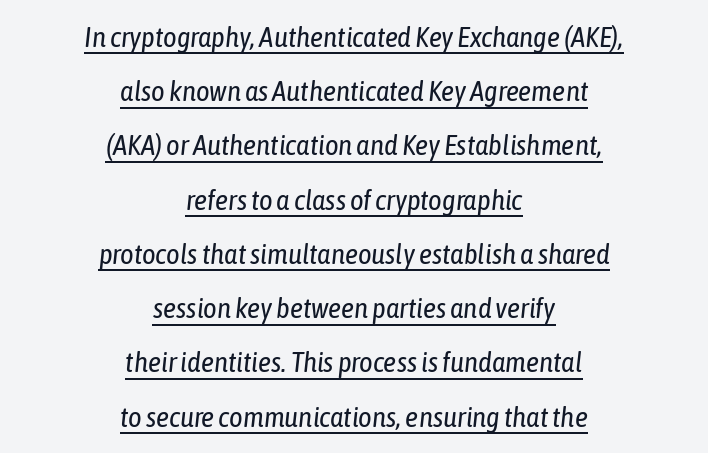
{"italic": "yes", "lean": "right", "slant_degrees": 6, "bold": "no", "weight": "regular", "width": "condensed", "stroke_contrast": "low", "x_height": "medium", "monospaced": "no", "underline": "yes", "align": "center", "line_spacing_ratio": 1.87, "letter_spacing": "normal", "letter_spacing_em": 0.0, "glyph_px": 29}
